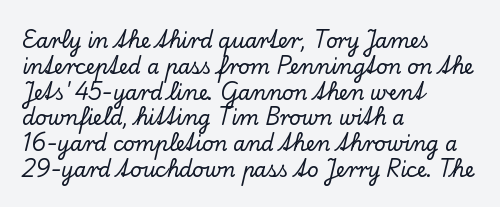
The image shows 20 px text type; set left-aligned, normal line spacing (1.29x), normal letter spacing, not underlined.
